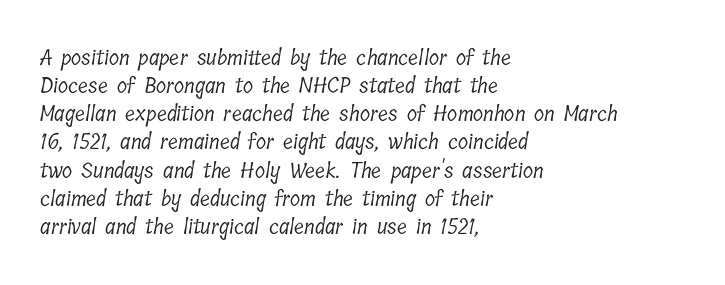
Default kerning and tracking; the words read as compact shapes. A normal amount of white space separates one row of letters from the next. Does the copy run flush right? No — it runs flush left. Plain, unruled lines of type.
